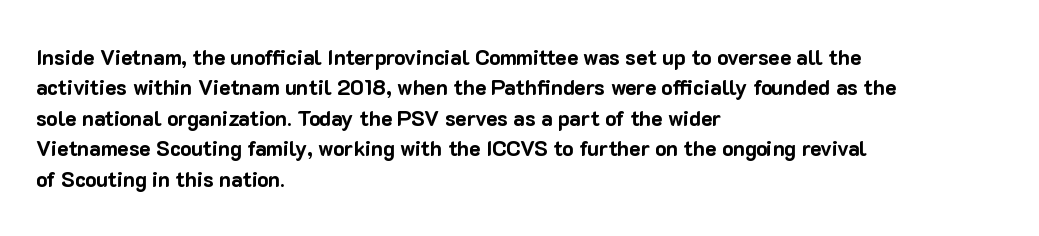
The image shows 21 px bold type, upright; set left-aligned, normal line spacing (1.45x), normal letter spacing, not underlined.
